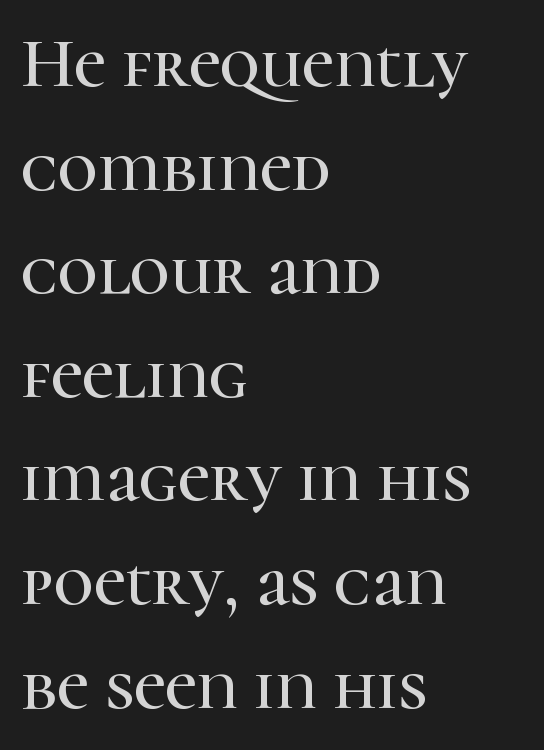
{"serif": "yes", "italic": "no", "width": "normal", "stroke_contrast": "high", "x_height": "medium", "monospaced": "no", "underline": "no", "align": "left", "line_spacing": "normal", "line_spacing_ratio": 1.48, "letter_spacing": "normal", "letter_spacing_em": 0.0, "glyph_px": 70}
